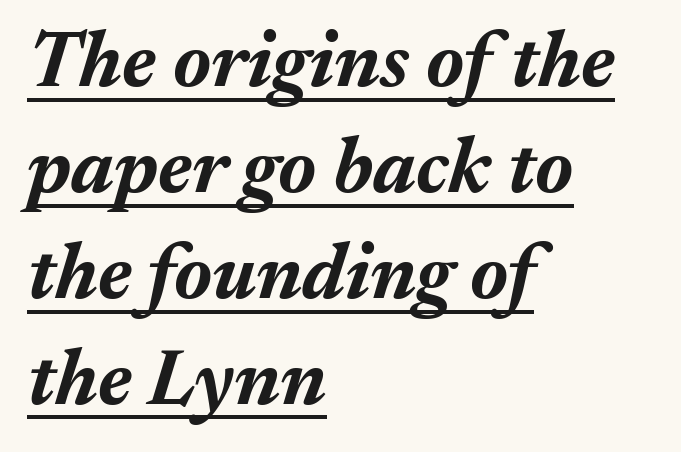
This sample has the flowing, uneven cadence of proportional lettering. I'd describe the lettering as bold — thick and assertive. A baseline rule has been typeset under these characters. Reading down the block, your eye returns to a fixed left position each line. Summary of vertical rhythm: regular, with standard interline spacing.
